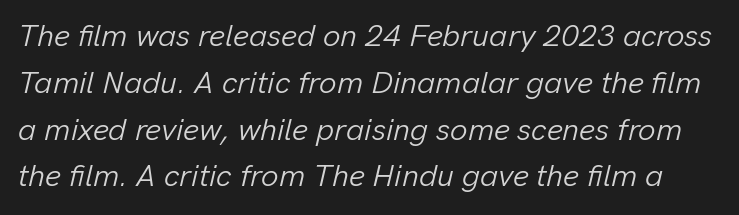
The image shows 31 px light type, italic (leaning right); set normal line spacing (1.51x), normal letter spacing, not underlined; low stroke contrast and a medium x-height.
